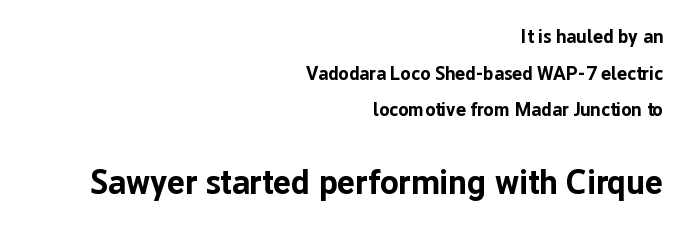
{"serif": "no", "italic": "no", "bold": "yes", "weight": "bold", "width": "normal", "stroke_contrast": "low", "x_height": "medium", "monospaced": "no", "underline": "no", "align": "right", "line_spacing": "loose", "line_spacing_ratio": 1.93, "letter_spacing": "normal", "letter_spacing_em": 0.0, "larger_block": "second", "size_ratio": 1.79, "glyph_px": 34}
